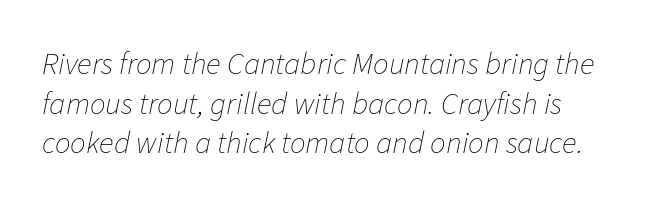
Reading down the column, the eye jumps a familiar distance to each next line. Does extra space separate the letters? No, they use regular spacing. Rule under the text: the space is simply empty. Vertical stems look standard width or narrower in stroke. This is oblique type, the kind used for emphasis or titles. Looks like regular typesetting: each glyph gets only the width it needs.
